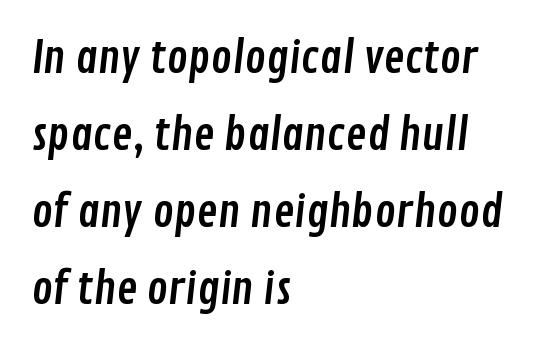
{"serif": "no", "width": "condensed", "stroke_contrast": "low", "x_height": "medium", "monospaced": "no", "underline": "no", "align": "left", "line_spacing_ratio": 1.75, "letter_spacing": "normal", "letter_spacing_em": 0.0, "glyph_px": 44}
